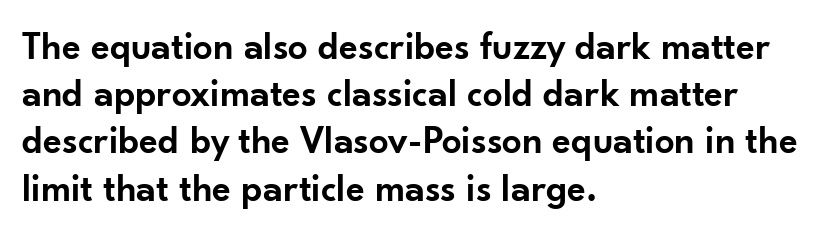
Q: Is the text bold? A: Semi-bold.
Q: Is the text italic (slanted)? A: No, it is upright.
Q: Is the typeface a serif or a sans-serif typeface? A: Sans-serif.
Q: Is the text underlined? A: No.
Q: How is the paragraph aligned? A: Left-aligned.
Q: Is the spacing between letters normal or unusually wide? A: Normal.
Q: Width (condensed, normal, or wide)? A: Normal.
Q: Stroke contrast? A: Low.
Q: x-height? A: Small.
Q: Monospaced? A: No.
